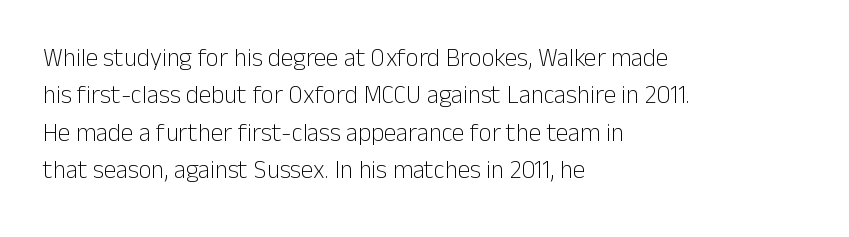
In CSS terms this would be text-align: left. Descenders are the only things crossing below the line. One glance says typical: line gaps are just what's usual. This is the regular roman posture of the typeface.
